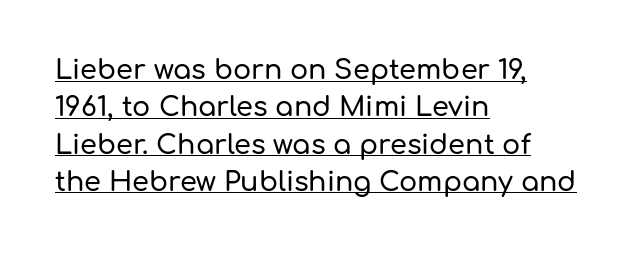
The image shows 27 px text type, upright; set left-aligned, normal line spacing (1.38x), normal letter spacing, underlined.
